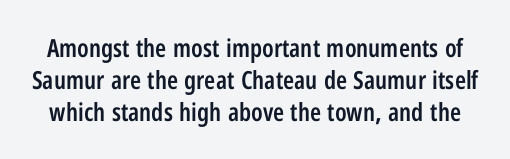
The image shows 25 px text type, upright; set normal line spacing (1.28x), normal letter spacing, not underlined.
